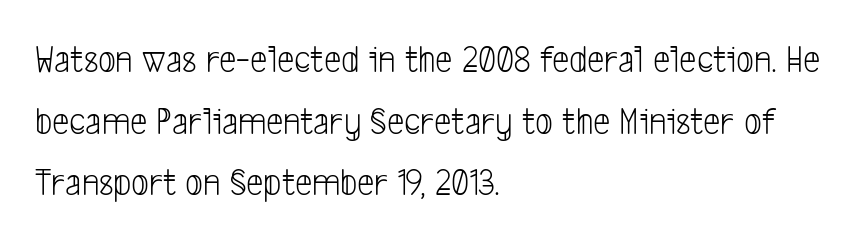
{"serif": "no", "bold": "no", "weight": "light", "width": "condensed", "stroke_contrast": "low", "x_height": "medium", "monospaced": "no", "underline": "no", "align": "left", "line_spacing": "normal", "line_spacing_ratio": 1.58, "letter_spacing": "normal", "letter_spacing_em": 0.0, "glyph_px": 39}
